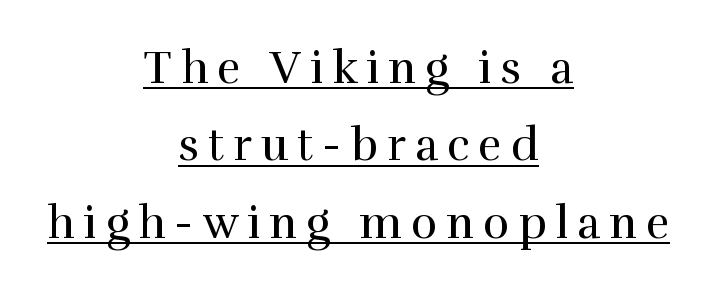
Q: Is the text bold? A: No.
Q: Is the text italic (slanted)? A: No, it is upright.
Q: Is the typeface a serif or a sans-serif typeface? A: Serif.
Q: Is the text underlined? A: Yes.
Q: How is the paragraph aligned? A: Centered.
Q: Is the spacing between letters normal or unusually wide? A: Unusually wide.
Q: Width (condensed, normal, or wide)? A: Normal.
Q: Stroke contrast? A: High.
Q: x-height? A: Medium.
Q: Monospaced? A: No.
